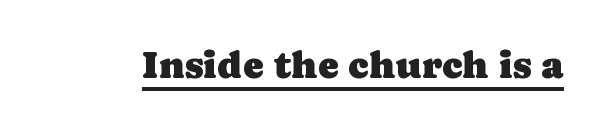
Descenders here cross a horizontal rule under the line. It's the straight-up-and-down kind of type. These lines keep a tight, regular rhythm from letter to letter. Font category for this specimen: serif. You could not count columns in this text — the font is proportionally spaced.
